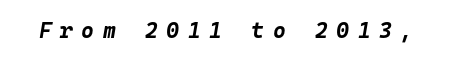
Q: Is the text bold? A: Yes.
Q: Is the text italic (slanted)? A: Yes, it leans right by about 10 degrees.
Q: Is the text underlined? A: No.
Q: Is the spacing between letters normal or unusually wide? A: Unusually wide.
